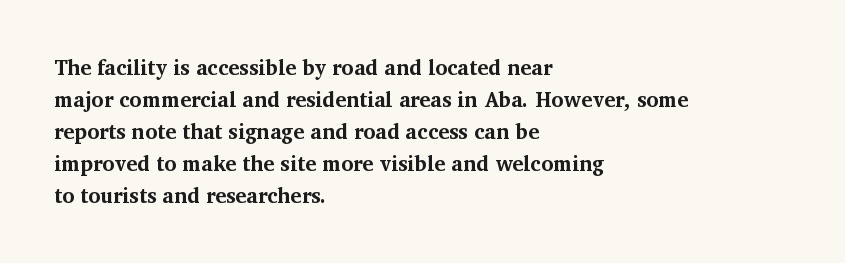
The type sits square on the baseline with zero lean. Summary of weight: heavy, a full bold. Interline gaps are of average width in this sample. The type is set solid horizontally, with unmodified tracking. Underline: absent.
